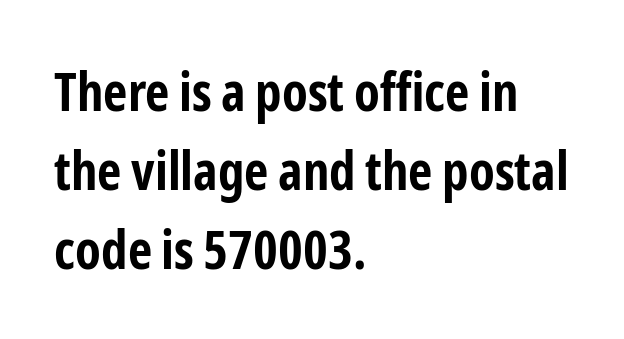
The image shows 53 px bold, condensed sans-serif type, upright; set left-aligned, normal line spacing (1.49x), normal letter spacing, not underlined; low stroke contrast and a medium x-height.
